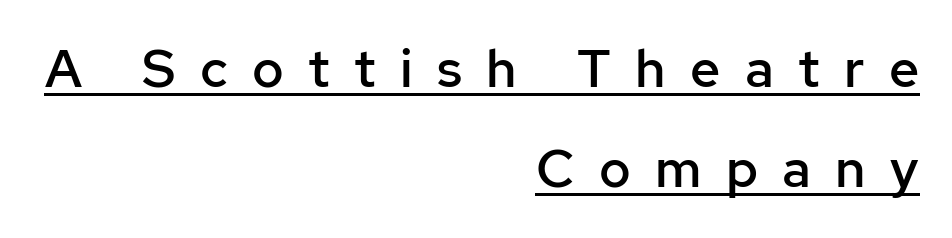
The image shows 53 px semibold sans-serif type, upright; set right-aligned, line spacing 1.89x, unusually wide letter spacing (+0.46 em), underlined; low stroke contrast and a medium x-height.
